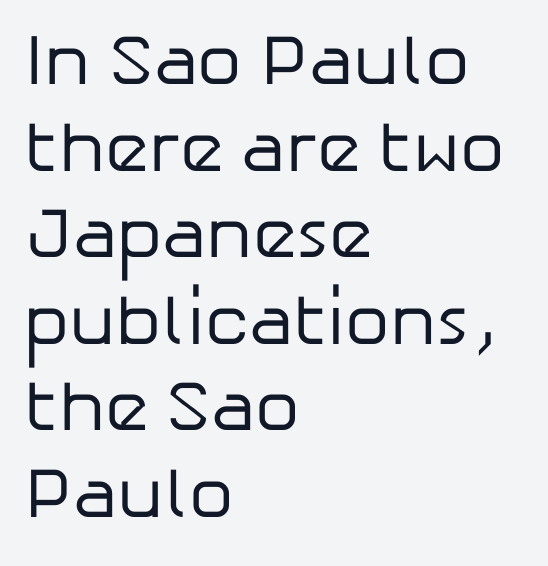
Compared with a typical body face, this is equally light or lighter still. Leftover space on each line is placed entirely after the last word. The baseline area is clear. Is this a sans? Yes — the strokes have no serifs. These lines are rendered in a variable-pitch font.
